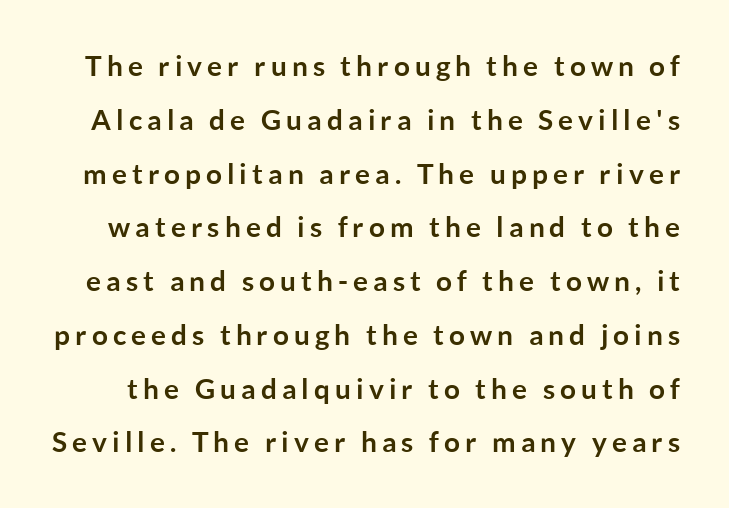
Q: Is the text bold? A: Yes.
Q: Is the text italic (slanted)? A: No, it is upright.
Q: Is the typeface a serif or a sans-serif typeface? A: Sans-serif.
Q: Is the text underlined? A: No.
Q: Is the spacing between lines tight, normal or loose? A: Loose.
Q: Width (condensed, normal, or wide)? A: Normal.
Q: Stroke contrast? A: Low.
Q: x-height? A: Medium.
Q: Monospaced? A: No.
